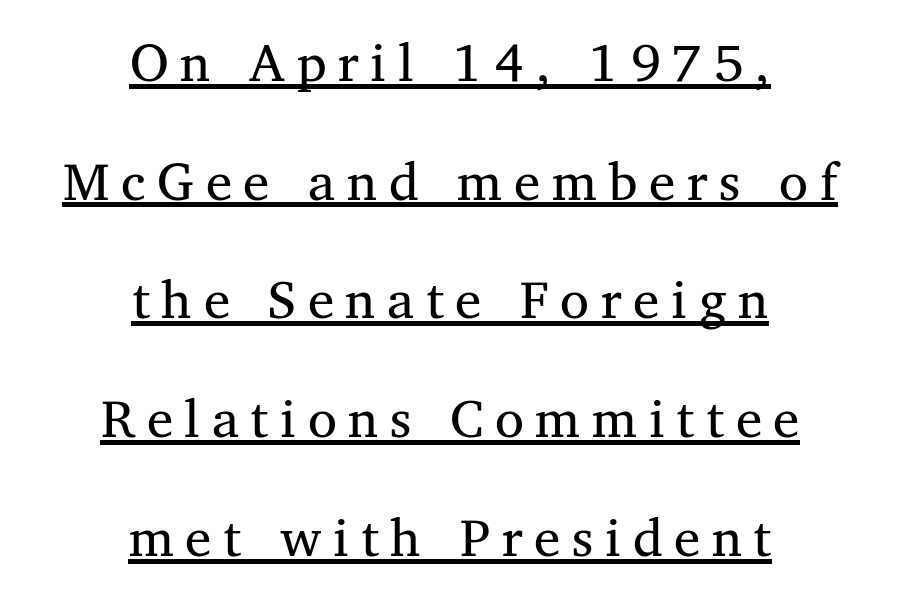
Q: Is the text bold? A: No.
Q: Is the typeface a serif or a sans-serif typeface? A: Serif.
Q: Is the text underlined? A: Yes.
Q: How is the paragraph aligned? A: Centered.
Q: Is the spacing between letters normal or unusually wide? A: Unusually wide.
Q: Is the spacing between lines tight, normal or loose? A: Loose.
Q: Width (condensed, normal, or wide)? A: Normal.
Q: Stroke contrast? A: Medium.
Q: x-height? A: Medium.
Q: Monospaced? A: No.
